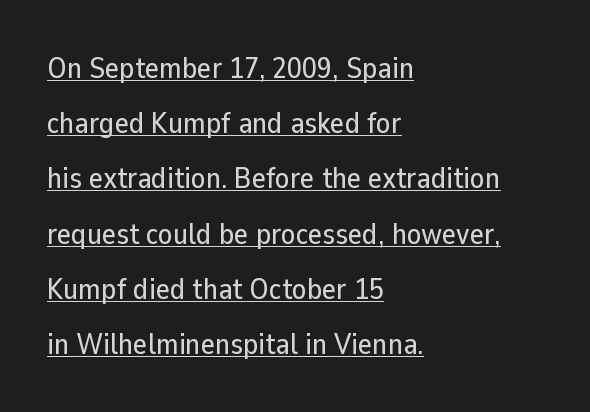
The image shows 30 px sans-serif type, upright; set left-aligned, line spacing 1.84x, normal letter spacing, underlined; low stroke contrast and a medium x-height.
